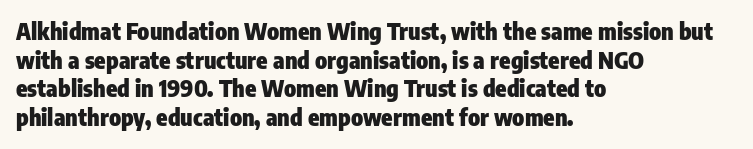
In CSS terms this would be text-align: left. On the weight axis this lands at bold, roughly 700. No word sits above an underline. Regarding leading, the lines here are spaced in the standard way. Quick note: not italic, upright. Glyph-to-glyph distance matches everyday printed text.
